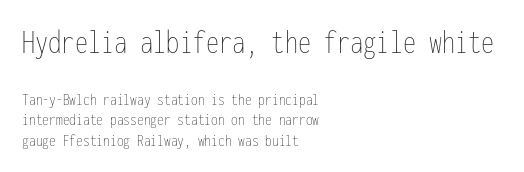
Q: Is the text bold? A: No.
Q: Is the text italic (slanted)? A: No, it is upright.
Q: Is the text underlined? A: No.
Q: How is the paragraph aligned? A: Left-aligned.
Q: Is the spacing between letters normal or unusually wide? A: Normal.
Q: Is the spacing between lines tight, normal or loose? A: Tight.
Q: Which block of text is set in a larger size, the first (top) or the second (bottom)? A: The first (top) one.
Q: Width (condensed, normal, or wide)? A: Condensed.
Q: Stroke contrast? A: Low.
Q: x-height? A: Medium.
Q: Monospaced? A: Yes.
